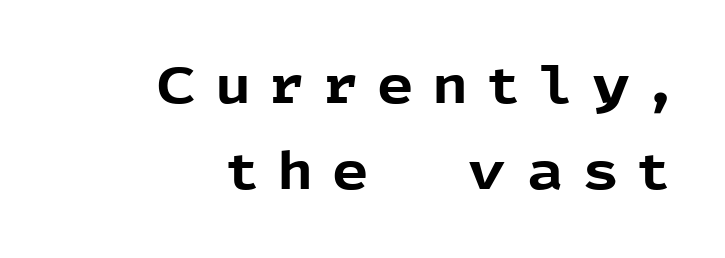
Rule under the text: the space is simply empty. The line texture is sparse and dotted thanks to wide tracking. Is the type bold? Yes — the strokes are clearly thick and heavy. Serifs: no, the terminals of the letterforms are clean.
